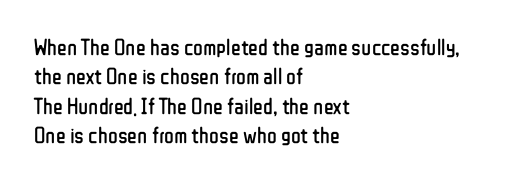
Q: Is the text bold? A: No.
Q: Is the text italic (slanted)? A: No, it is upright.
Q: Is the text underlined? A: No.
Q: How is the paragraph aligned? A: Left-aligned.
Q: Is the spacing between letters normal or unusually wide? A: Normal.
Q: Is the spacing between lines tight, normal or loose? A: Normal.
